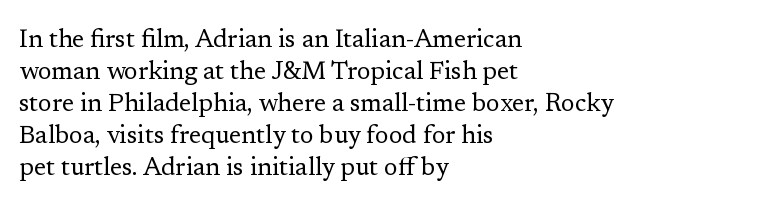
Glance below the letters and you will spot only blank space. The weight tops out at a normal text grade. Teacher's note: observe the even left margin — that is flush-left alignment. Interline gaps are of average width in this sample. In terms of posture, this sample is upright.
